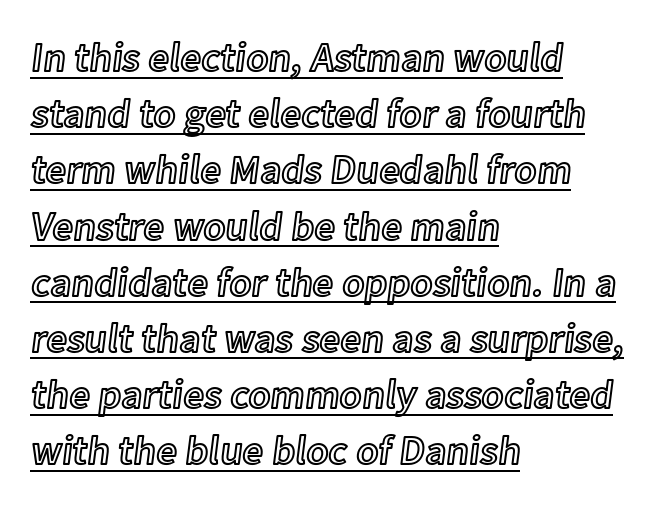
The image shows 41 px text type; set left-aligned, normal line spacing (1.37x), normal letter spacing, underlined; a medium x-height.
